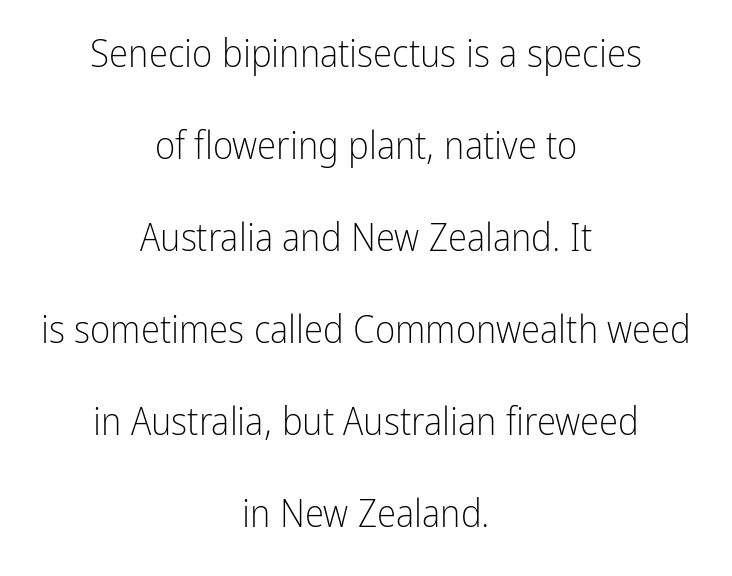
Q: Is the text bold? A: No.
Q: Is the text italic (slanted)? A: No, it is upright.
Q: Is the typeface a serif or a sans-serif typeface? A: Sans-serif.
Q: Is the text underlined? A: No.
Q: How is the paragraph aligned? A: Centered.
Q: Is the spacing between letters normal or unusually wide? A: Normal.
Q: Is the spacing between lines tight, normal or loose? A: Loose.
Q: Width (condensed, normal, or wide)? A: Condensed.
Q: Stroke contrast? A: Low.
Q: x-height? A: Medium.
Q: Monospaced? A: No.
